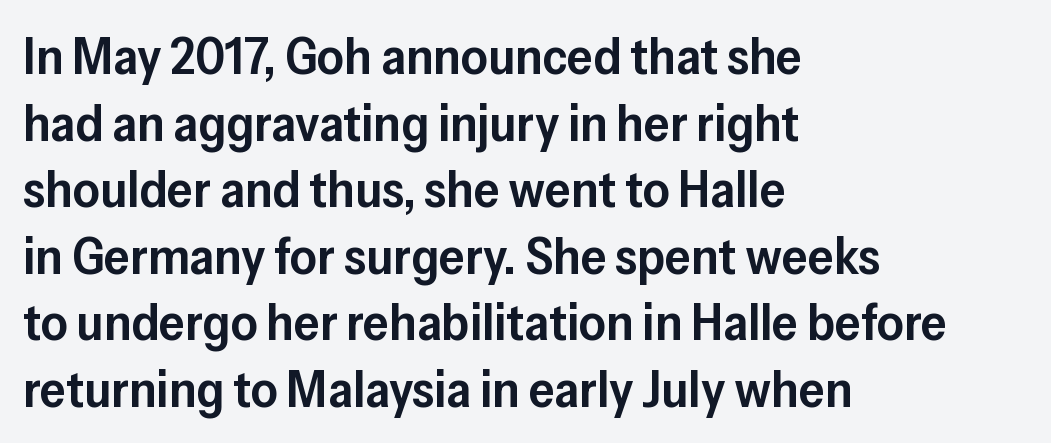
{"serif": "no", "italic": "no", "bold": "semi", "weight": "semibold", "width": "normal", "stroke_contrast": "low", "x_height": "medium", "monospaced": "no", "underline": "no", "align": "left", "line_spacing": "normal", "line_spacing_ratio": 1.28, "letter_spacing": "normal", "letter_spacing_em": 0.0, "glyph_px": 52}
